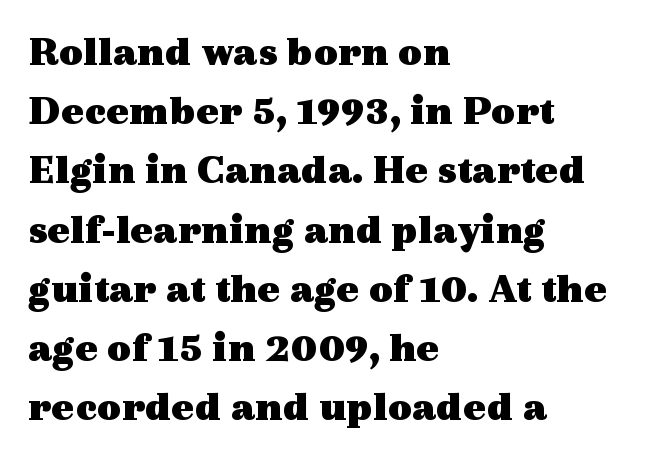
Check where the strokes stop: tiny serifs finish them off. The letters sit at their default tracking, neither squeezed nor spread. These lines sit exactly where default settings would place them. One-word summary of the alignment: left. The gap between lines stays unmarked. You'd pick this weight for a headline — it's a proper bold.
